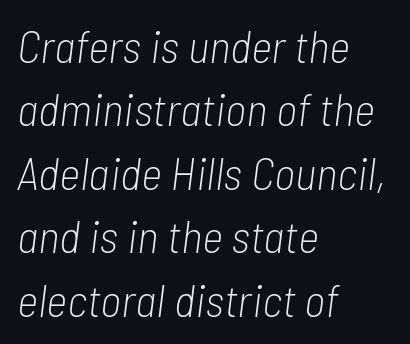
{"italic": "yes", "lean": "right", "slant_degrees": 7, "bold": "no", "weight": "light", "width": "condensed", "stroke_contrast": "low", "x_height": "medium", "monospaced": "no", "underline": "no", "align": "left", "line_spacing": "normal", "line_spacing_ratio": 1.38, "letter_spacing": "normal", "letter_spacing_em": 0.0, "glyph_px": 46}
